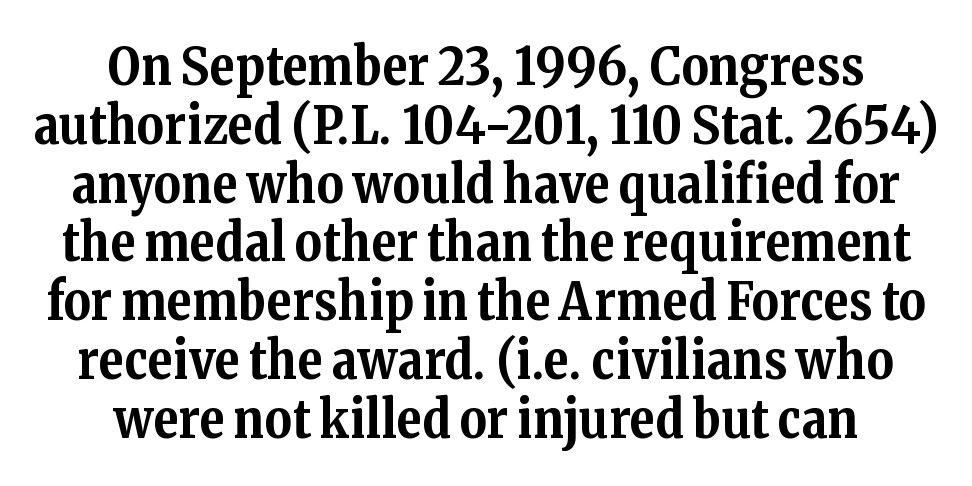
Q: Is the text bold? A: Yes.
Q: Is the text italic (slanted)? A: No, it is upright.
Q: Is the typeface a serif or a sans-serif typeface? A: Serif.
Q: Is the text underlined? A: No.
Q: How is the paragraph aligned? A: Centered.
Q: Is the spacing between letters normal or unusually wide? A: Normal.
Q: Is the spacing between lines tight, normal or loose? A: Tight.
Q: Width (condensed, normal, or wide)? A: Normal.
Q: Stroke contrast? A: Medium.
Q: x-height? A: Medium.
Q: Monospaced? A: No.
